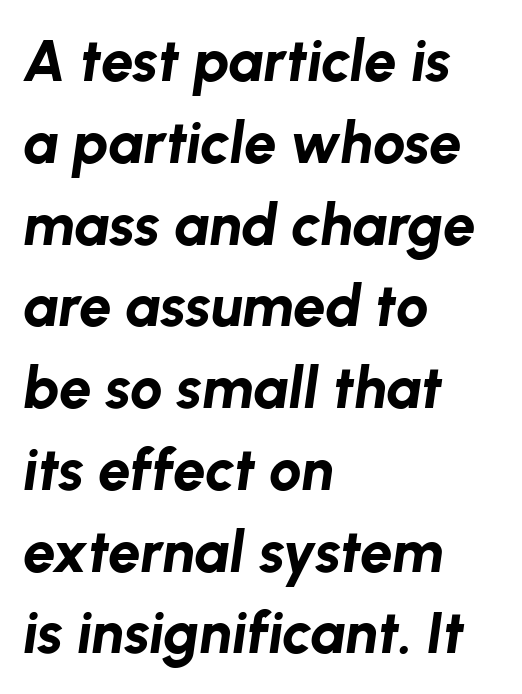
Default kerning and tracking; the words read as compact shapes. Spacing verdict: proportional, widths tailored to each character. Compared with typical paragraphs, the rows here are spaced about the same. This sample is left-justified, so line endings fall wherever the words run out. I'd describe the lettering as bold — thick and assertive.
